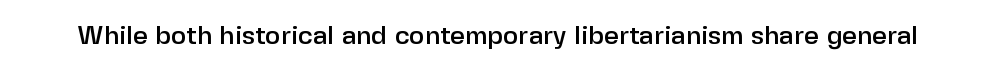
{"italic": "no", "underline": "no", "letter_spacing": "normal", "letter_spacing_em": 0.0, "glyph_px": 26}
